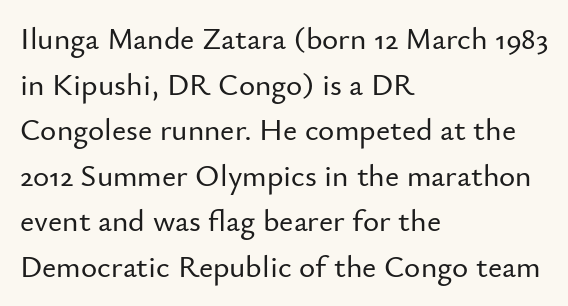
{"serif": "no", "italic": "no", "width": "normal", "stroke_contrast": "low", "x_height": "small", "monospaced": "no", "underline": "no", "align": "left", "line_spacing": "normal", "line_spacing_ratio": 1.47, "letter_spacing": "normal", "letter_spacing_em": 0.0, "glyph_px": 31}
